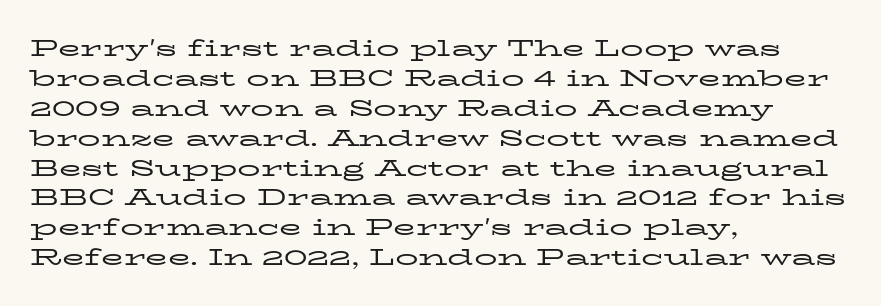
{"italic": "no", "bold": "no", "underline": "no", "align": "left", "line_spacing": "normal", "line_spacing_ratio": 1.3, "letter_spacing": "normal", "letter_spacing_em": 0.0, "glyph_px": 23}
